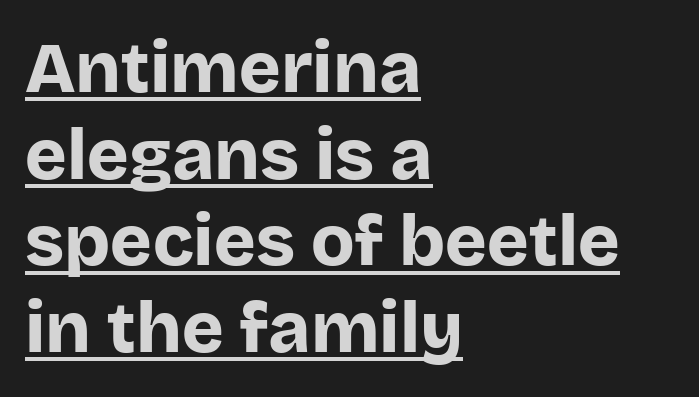
Q: Is the text bold? A: Yes.
Q: Is the text italic (slanted)? A: No, it is upright.
Q: Is the typeface a serif or a sans-serif typeface? A: Sans-serif.
Q: Is the text underlined? A: Yes.
Q: How is the paragraph aligned? A: Left-aligned.
Q: Is the spacing between letters normal or unusually wide? A: Normal.
Q: Width (condensed, normal, or wide)? A: Normal.
Q: Stroke contrast? A: Low.
Q: x-height? A: Large.
Q: Monospaced? A: No.
